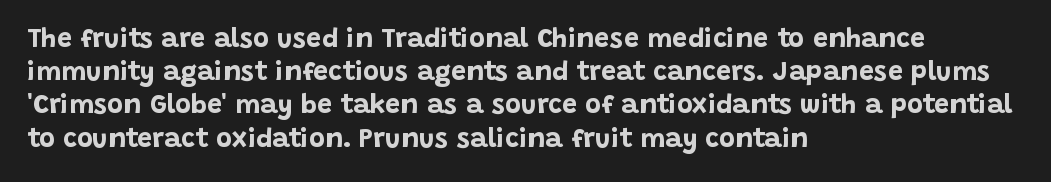
The image shows 27 px bold type, upright; set left-aligned, line spacing 1.23x, normal letter spacing, not underlined.
